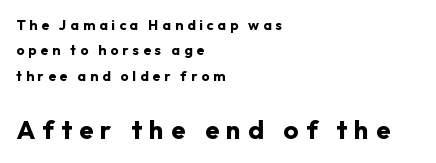
{"italic": "no", "bold": "yes", "underline": "no", "align": "left", "line_spacing_ratio": 1.82, "letter_spacing": "wide", "letter_spacing_em": 0.28, "larger_block": "second", "size_ratio": 1.86, "glyph_px": 26}
